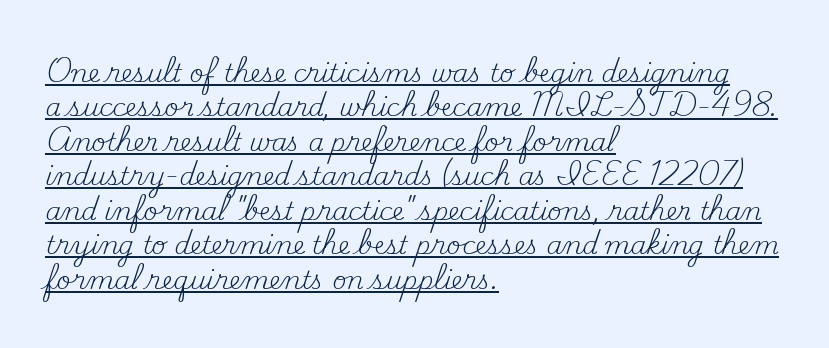
{"bold": "no", "underline": "yes", "align": "left", "line_spacing": "normal", "line_spacing_ratio": 1.38, "letter_spacing": "normal", "letter_spacing_em": 0.0, "glyph_px": 25}
